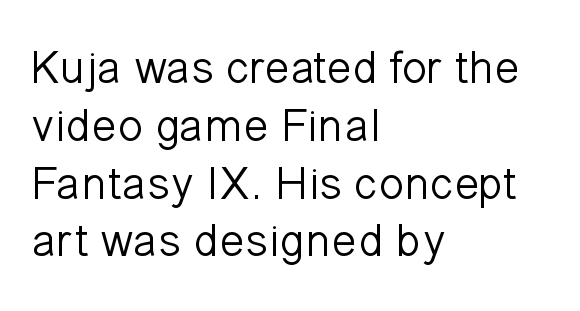
These lines are rendered in a variable-pitch font. Nothing sits at the stroke ends, so this counts as sans-serif. Letter spacing: default. Caption: multi-line text, flush left, ragged right. No heavy texture on the line: the type isn't bold. The specimen reads as upright at a glance.
